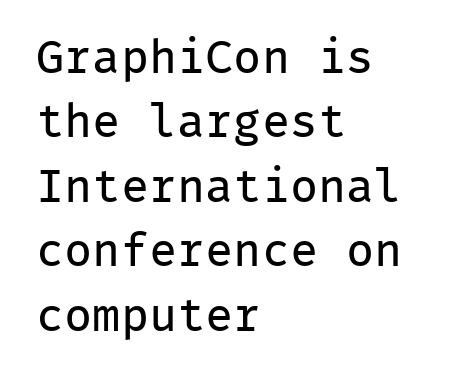
The baseline area is clear. The passage shown is not bold in any degree. Regarding serifs, this sample does without them. Tracking value appears to be zero — textbook default spacing.
